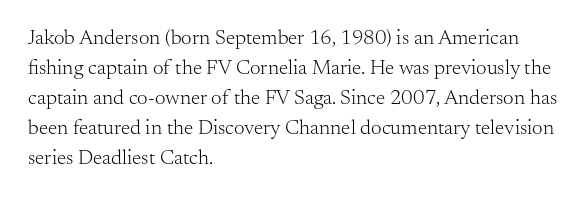
The image shows 21 px text type, upright; set left-aligned, normal line spacing (1.43x), normal letter spacing, not underlined.
